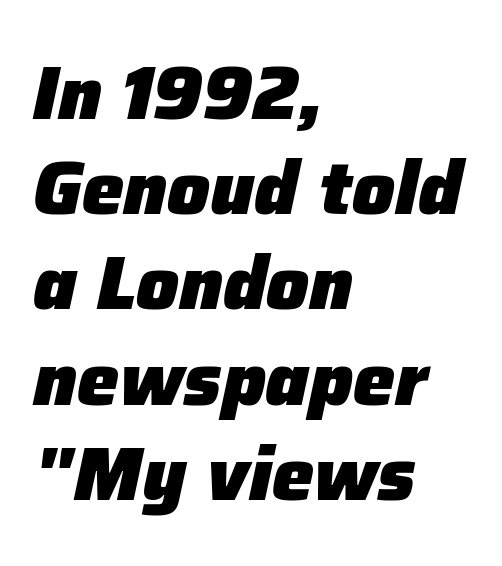
The image shows 75 px heavy type, italic (leaning right); set left-aligned, normal line spacing (1.27x), normal letter spacing, not underlined; low stroke contrast and a medium x-height.
